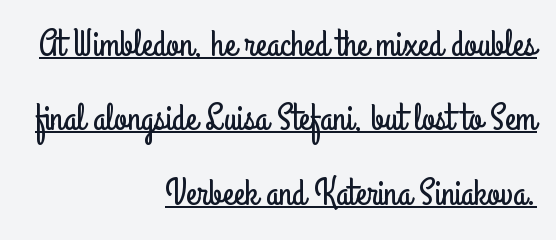
Q: Is the typeface a serif or a sans-serif typeface? A: Sans-serif.
Q: Is the text underlined? A: Yes.
Q: How is the paragraph aligned? A: Right-aligned.
Q: Is the spacing between letters normal or unusually wide? A: Normal.
Q: Is the spacing between lines tight, normal or loose? A: Loose.
Q: Width (condensed, normal, or wide)? A: Condensed.
Q: Stroke contrast? A: Low.
Q: x-height? A: Small.
Q: Monospaced? A: No.
